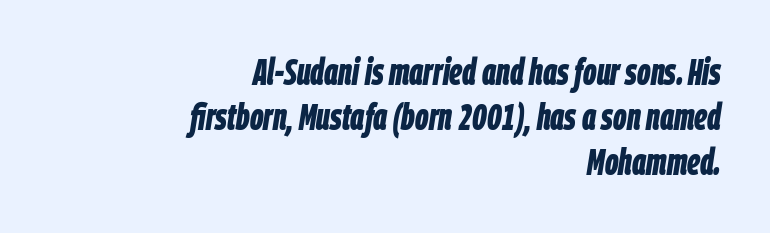
{"italic": "yes", "lean": "right", "slant_degrees": 9, "bold": "yes", "weight": "bold", "width": "condensed", "stroke_contrast": "low", "x_height": "large", "monospaced": "no", "underline": "no", "align": "right", "line_spacing_ratio": 1.21, "letter_spacing": "normal", "letter_spacing_em": 0.0, "glyph_px": 37}
